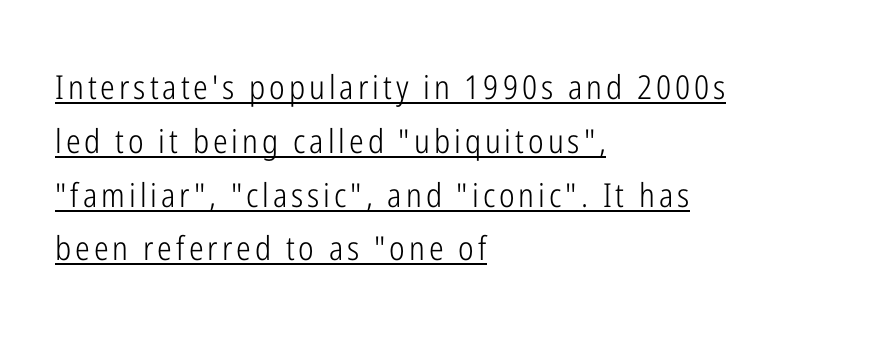
Q: Is the text bold? A: No.
Q: Is the text italic (slanted)? A: No, it is upright.
Q: Is the typeface a serif or a sans-serif typeface? A: Sans-serif.
Q: Is the text underlined? A: Yes.
Q: How is the paragraph aligned? A: Left-aligned.
Q: Is the spacing between lines tight, normal or loose? A: Normal.
Q: Width (condensed, normal, or wide)? A: Condensed.
Q: Stroke contrast? A: Low.
Q: x-height? A: Medium.
Q: Monospaced? A: No.
